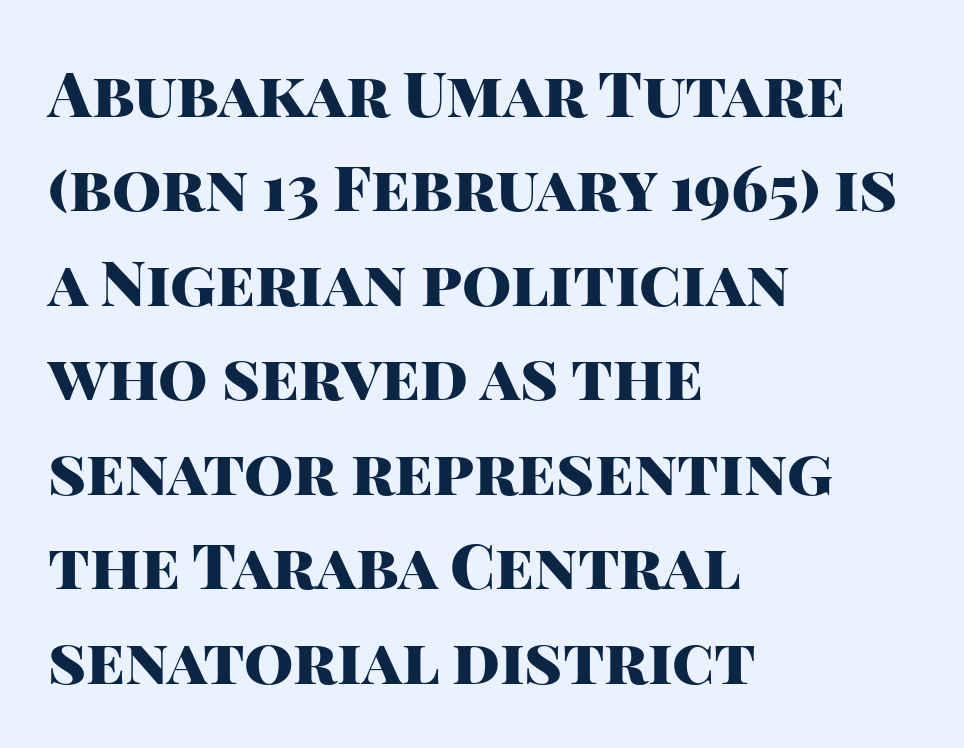
Q: Is the text bold? A: Yes.
Q: Is the text italic (slanted)? A: No, it is upright.
Q: Is the typeface a serif or a sans-serif typeface? A: Sans-serif.
Q: Is the text underlined? A: No.
Q: How is the paragraph aligned? A: Left-aligned.
Q: Is the spacing between letters normal or unusually wide? A: Normal.
Q: Is the spacing between lines tight, normal or loose? A: Normal.
Q: Width (condensed, normal, or wide)? A: Normal.
Q: Stroke contrast? A: High.
Q: x-height? A: Large.
Q: Monospaced? A: No.
